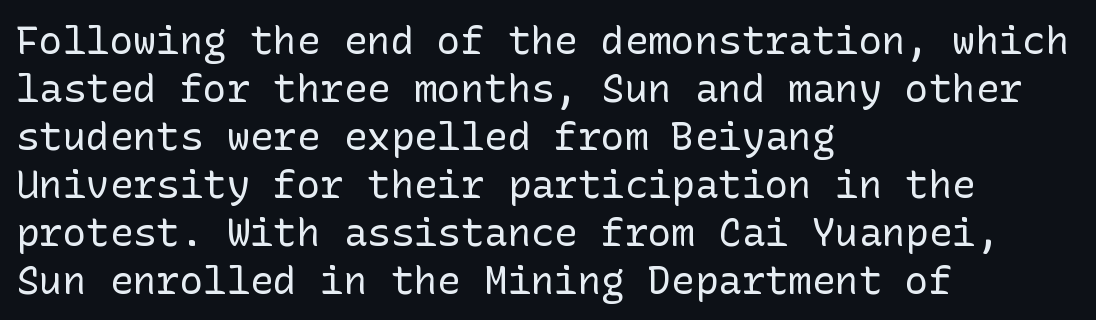
The image shows 39 px regular-weight sans-serif type, upright; set left-aligned, line spacing 1.23x, normal letter spacing, not underlined; low stroke contrast and a medium x-height.
